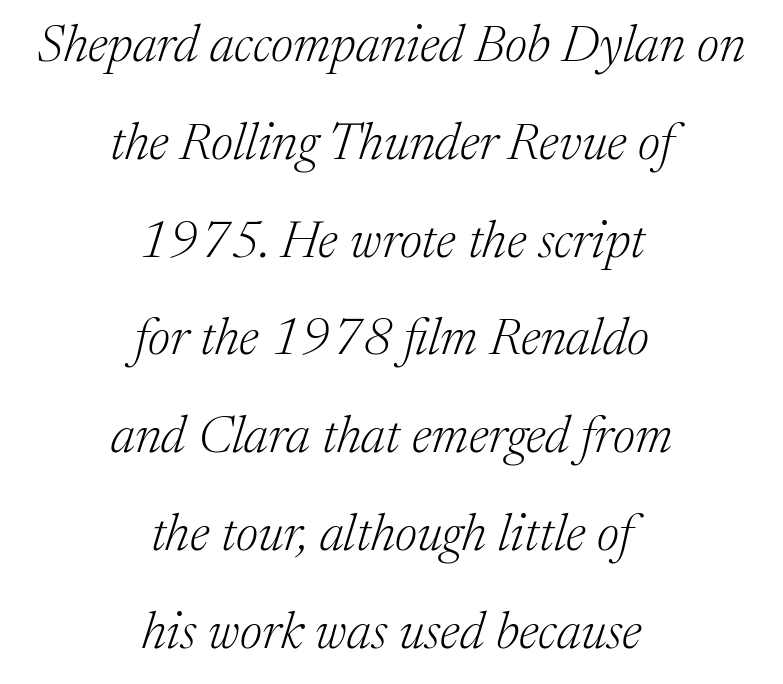
Q: Is the text bold? A: No.
Q: Is the text italic (slanted)? A: Yes, it leans right by about 17 degrees.
Q: Is the typeface a serif or a sans-serif typeface? A: Serif.
Q: Is the text underlined? A: No.
Q: How is the paragraph aligned? A: Centered.
Q: Is the spacing between letters normal or unusually wide? A: Normal.
Q: Width (condensed, normal, or wide)? A: Normal.
Q: Stroke contrast? A: Medium.
Q: x-height? A: Medium.
Q: Monospaced? A: No.
